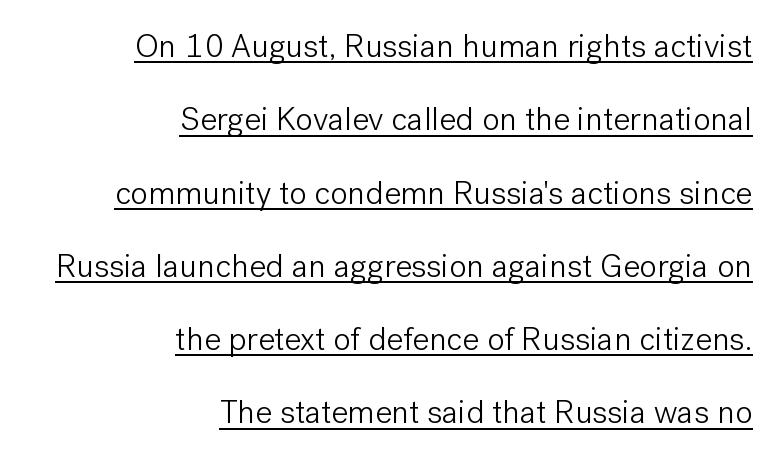
{"serif": "no", "italic": "no", "bold": "no", "weight": "light", "width": "normal", "stroke_contrast": "low", "x_height": "medium", "monospaced": "no", "underline": "yes", "align": "right", "line_spacing": "loose", "line_spacing_ratio": 2.22, "letter_spacing": "normal", "letter_spacing_em": 0.0, "glyph_px": 33}
